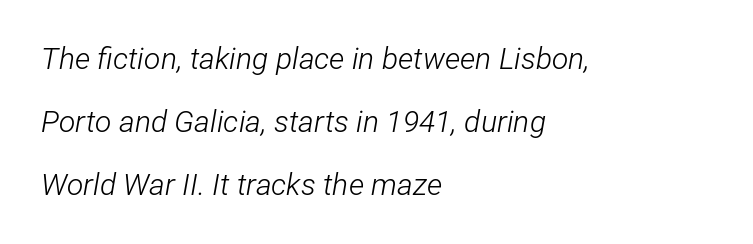
A classic flush-left, rag-right setting is used for this passage. Slant detected: the letters are inclined. Character widths vary here, with narrow letters taking less room than wide ones. The passage shown stacks its lines with a broad gap. Think standard paragraph weight, or any step lighter than that. Students, note that the glyphs here touch the page at normal intervals.
